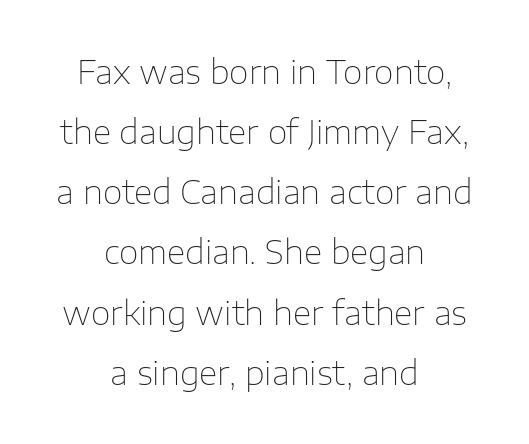
The image shows 32 px thin sans-serif type, upright; set centered, line spacing 1.88x, normal letter spacing, not underlined; low stroke contrast and a medium x-height.
